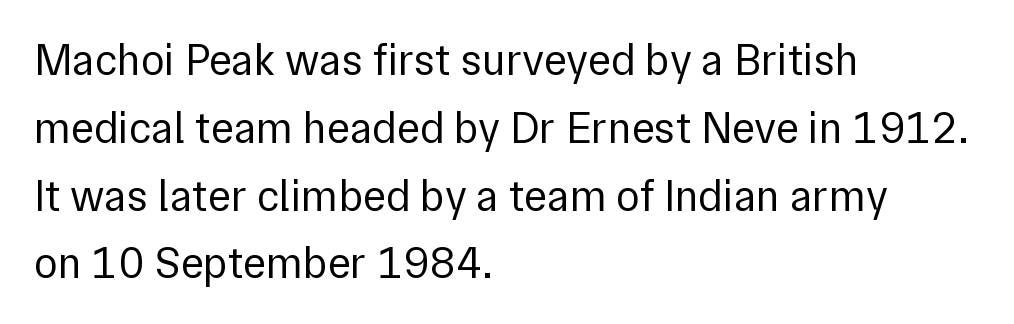
{"serif": "no", "italic": "no", "bold": "no", "weight": "regular", "width": "normal", "stroke_contrast": "low", "x_height": "medium", "monospaced": "no", "underline": "no", "align": "left", "line_spacing": "normal", "line_spacing_ratio": 1.54, "letter_spacing": "normal", "letter_spacing_em": 0.0, "glyph_px": 44}
